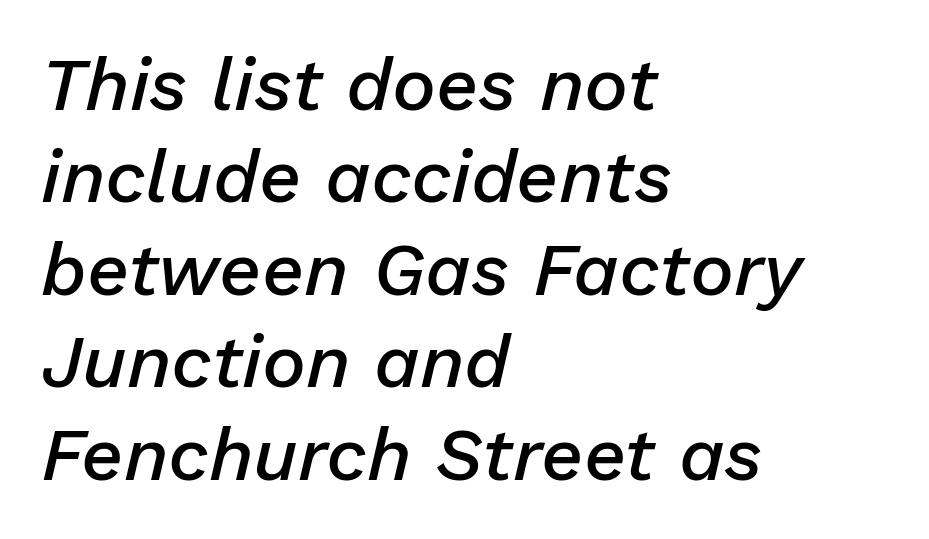
These lines were composed using italics. Students, observe: this is what conventionally led text looks like. This sample has the flowing, uneven cadence of proportional lettering. Underline: absent.
